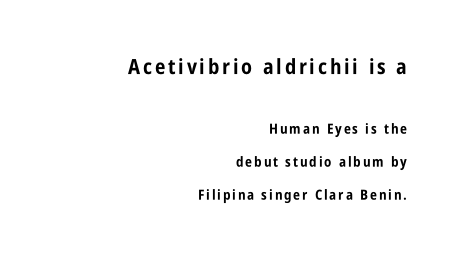
Q: Is the text bold? A: Yes.
Q: Is the text italic (slanted)? A: No, it is upright.
Q: Is the text underlined? A: No.
Q: How is the paragraph aligned? A: Right-aligned.
Q: Is the spacing between lines tight, normal or loose? A: Loose.
Q: Which block of text is set in a larger size, the first (top) or the second (bottom)? A: The first (top) one.
